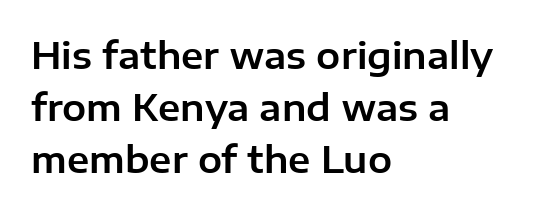
Q: Is the text italic (slanted)? A: No, it is upright.
Q: Is the typeface a serif or a sans-serif typeface? A: Sans-serif.
Q: Is the text underlined? A: No.
Q: How is the paragraph aligned? A: Left-aligned.
Q: Is the spacing between letters normal or unusually wide? A: Normal.
Q: Is the spacing between lines tight, normal or loose? A: Normal.
Q: Width (condensed, normal, or wide)? A: Normal.
Q: Stroke contrast? A: Low.
Q: x-height? A: Medium.
Q: Monospaced? A: No.
